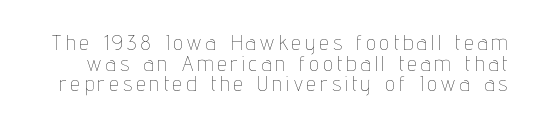
Students, observe: this is what under-led, compact text looks like. Unmarked baselines from the first word to the last. The tracking jumps out immediately: characters are airy and widely separated. The font is comparable to plain body text, perhaps lighter. Vertical strokes here are truly vertical.
